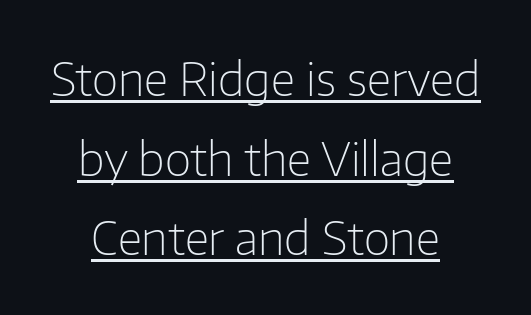
The image shows 46 px light sans-serif type, upright; set line spacing 1.73x, normal letter spacing, underlined; low stroke contrast and a medium x-height.
